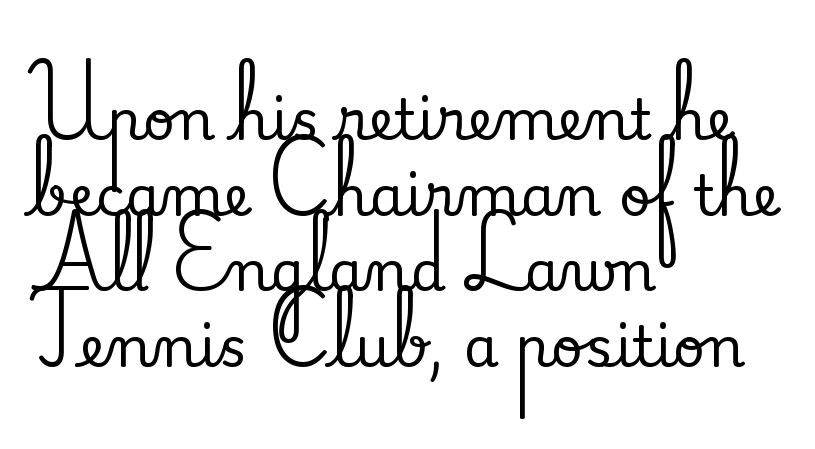
Q: Is the text italic (slanted)? A: No, it is upright.
Q: Is the typeface a serif or a sans-serif typeface? A: Serif.
Q: Is the text underlined? A: No.
Q: How is the paragraph aligned? A: Left-aligned.
Q: Is the spacing between letters normal or unusually wide? A: Normal.
Q: Is the spacing between lines tight, normal or loose? A: Normal.
Q: Width (condensed, normal, or wide)? A: Normal.
Q: Stroke contrast? A: Medium.
Q: x-height? A: Small.
Q: Monospaced? A: No.
